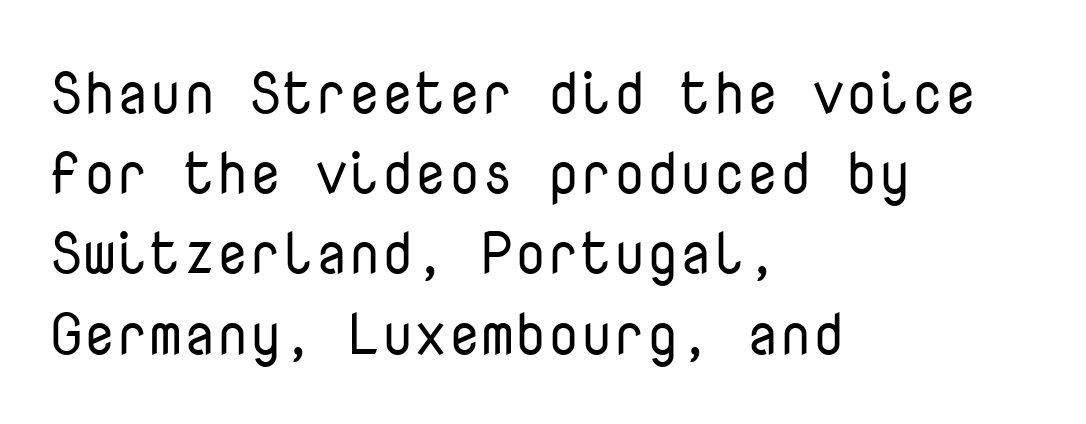
The image shows 59 px regular-weight sans-serif type, upright, monospaced; set left-aligned, normal line spacing (1.36x), normal letter spacing, not underlined; low stroke contrast and a medium x-height.
